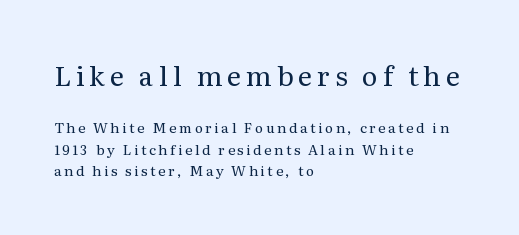
The initial chunk of copy outweighs the following chunk in type size. Alignment: flush left. The typeface has the unassuming heft of standard copy or less. Underline: absent. A roman cut, with each character standing at attention.
